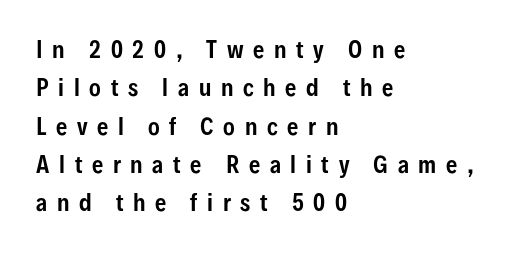
The typesetter chose a ragged-right arrangement here. Someone cranked the tracking dial way up on this one. You can tell it's not italic because the verticals are truly vertical. Unmarked baselines from the first word to the last.
